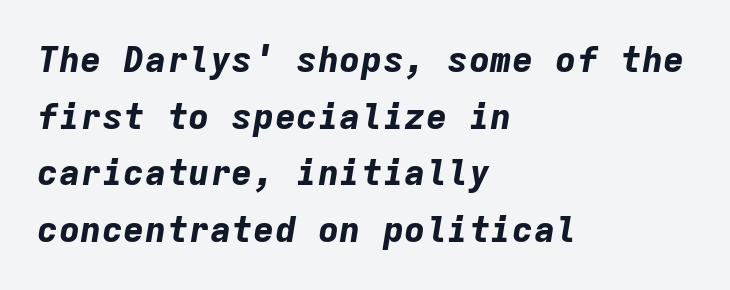
{"italic": "yes", "lean": "right", "slant_degrees": 9, "bold": "yes", "weight": "bold", "width": "normal", "stroke_contrast": "low", "x_height": "medium", "monospaced": "yes", "underline": "no", "align": "left", "line_spacing": "normal", "line_spacing_ratio": 1.57, "letter_spacing": "normal", "letter_spacing_em": 0.0, "glyph_px": 36}
